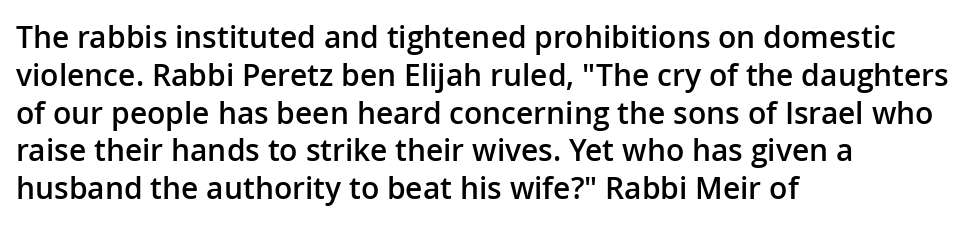
Varying glyph widths throughout — classic text-font behaviour. Heft: intermediate — a semibold. If you drew a line through each stem, it would be perfectly vertical. This rendering uses left alignment, leaving the right contour irregular. Whoever set this chose a conventional vertical rhythm. Decoration check: the copy has no underline.
